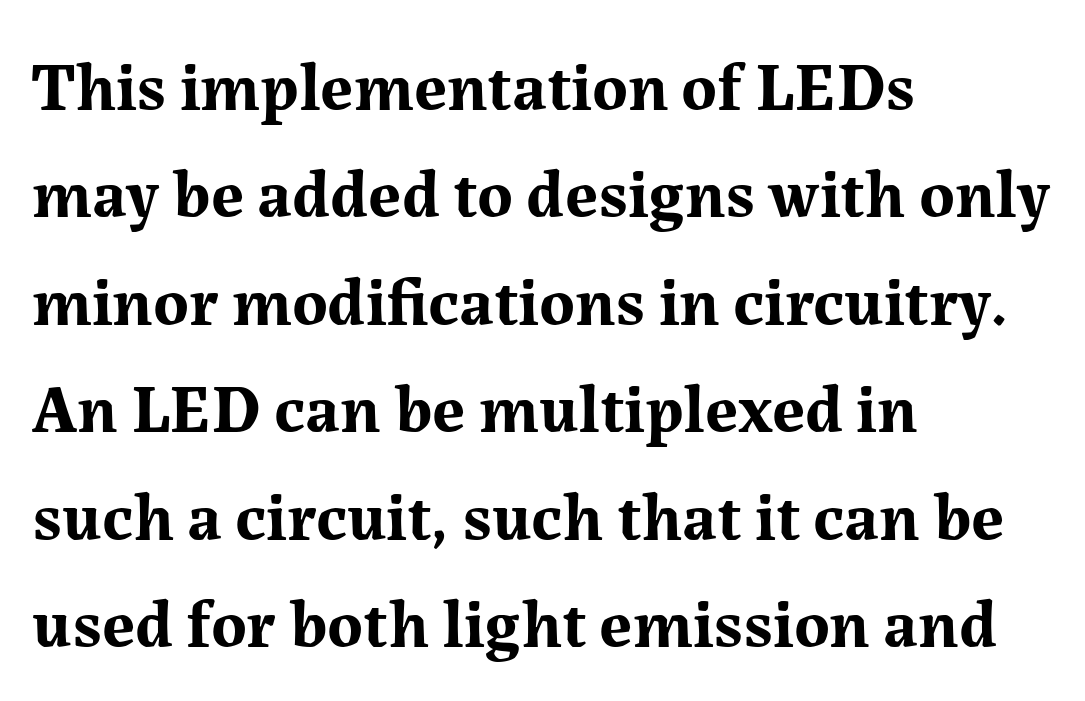
Q: Is the text bold? A: Yes.
Q: Is the text italic (slanted)? A: No, it is upright.
Q: Is the typeface a serif or a sans-serif typeface? A: Serif.
Q: Is the text underlined? A: No.
Q: How is the paragraph aligned? A: Left-aligned.
Q: Is the spacing between letters normal or unusually wide? A: Normal.
Q: Is the spacing between lines tight, normal or loose? A: Normal.
Q: Width (condensed, normal, or wide)? A: Normal.
Q: Stroke contrast? A: Medium.
Q: x-height? A: Medium.
Q: Monospaced? A: No.
